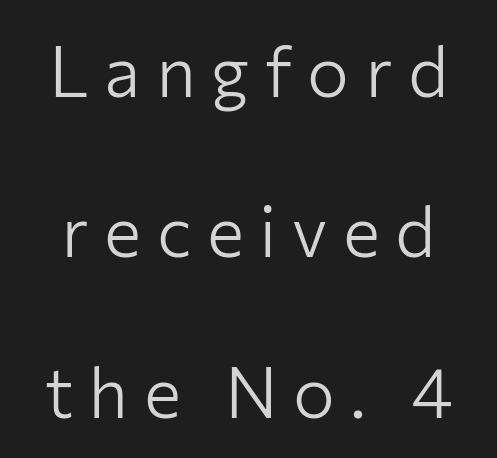
Q: Is the text bold? A: No.
Q: Is the text italic (slanted)? A: No, it is upright.
Q: Is the typeface a serif or a sans-serif typeface? A: Sans-serif.
Q: Is the text underlined? A: No.
Q: Is the spacing between letters normal or unusually wide? A: Unusually wide.
Q: Is the spacing between lines tight, normal or loose? A: Loose.
Q: Width (condensed, normal, or wide)? A: Normal.
Q: Stroke contrast? A: Low.
Q: x-height? A: Medium.
Q: Monospaced? A: No.
